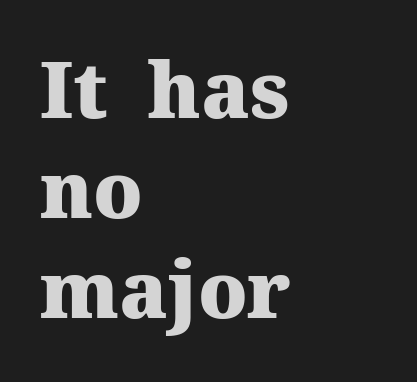
A classic flush-left, rag-right setting is used for this passage. No italicization has been applied; the sample stays upright. This rendering employs a face with finishing strokes, i.e., a serif. A typesetter would call this leading conventional body-copy spacing. I'd describe the lettering as bold — thick and assertive.
